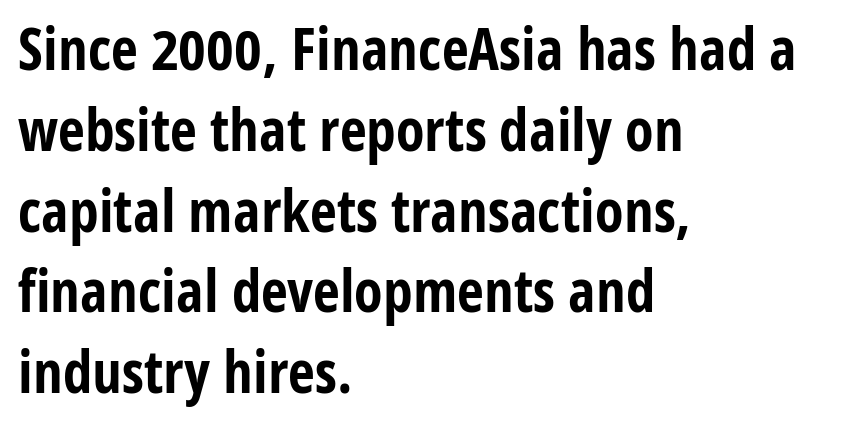
Is there any slant? The stems are plumb. The font is running at its bold setting. Each line starts at the same left margin while the right side varies. Are there feet on the stems? There aren't — it's a sans.
